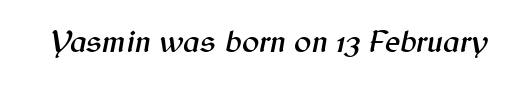
Looking at the ascenders, they clearly lean. This sample has the flowing, uneven cadence of proportional lettering. Rule under the text: the space is simply empty. The letters sit at their default tracking, neither squeezed nor spread.
